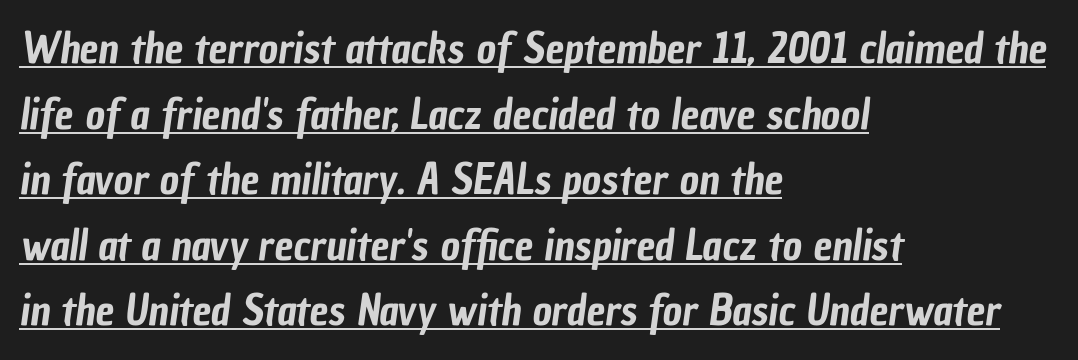
Q: Is the typeface a serif or a sans-serif typeface? A: Sans-serif.
Q: Is the text underlined? A: Yes.
Q: How is the paragraph aligned? A: Left-aligned.
Q: Is the spacing between letters normal or unusually wide? A: Normal.
Q: Is the spacing between lines tight, normal or loose? A: Normal.
Q: Width (condensed, normal, or wide)? A: Condensed.
Q: Stroke contrast? A: Low.
Q: x-height? A: Medium.
Q: Monospaced? A: No.
